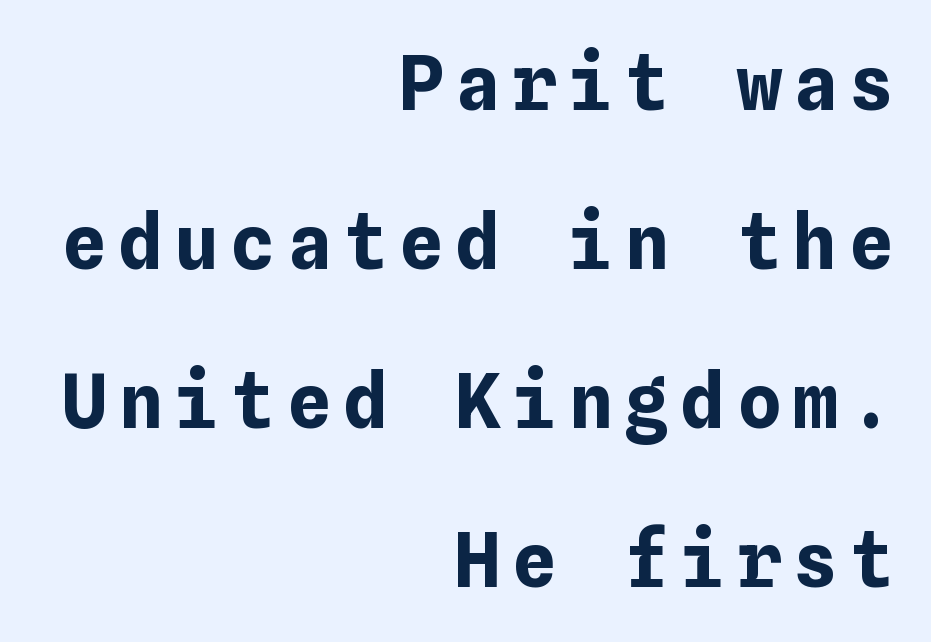
Q: Is the text bold? A: Yes.
Q: Is the text italic (slanted)? A: No, it is upright.
Q: Is the text underlined? A: No.
Q: How is the paragraph aligned? A: Right-aligned.
Q: Is the spacing between lines tight, normal or loose? A: Loose.
Q: Width (condensed, normal, or wide)? A: Normal.
Q: Stroke contrast? A: Low.
Q: x-height? A: Medium.
